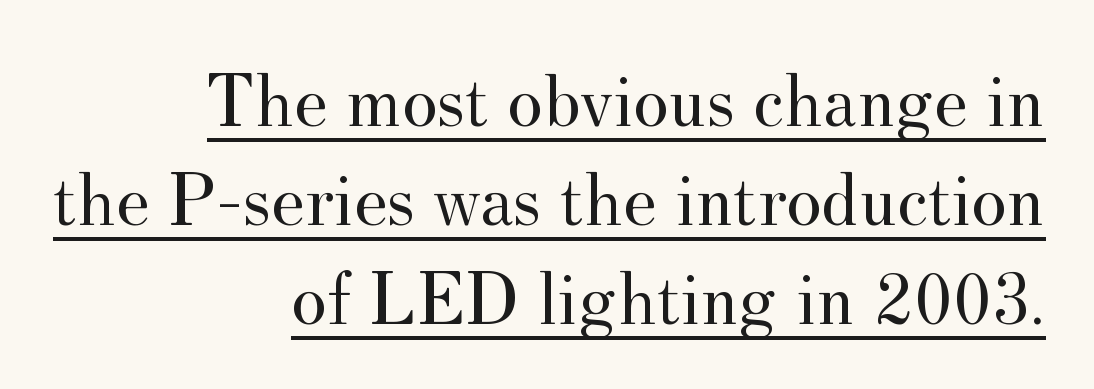
Does extra space separate the letters? No, they use regular spacing. This block has exactly the height ordinary leading produces. The face used here is proportionally spaced, like ordinary book or web type. Typographically, this falls in the serif category. Each line ends at the same right margin while the left side varies.
